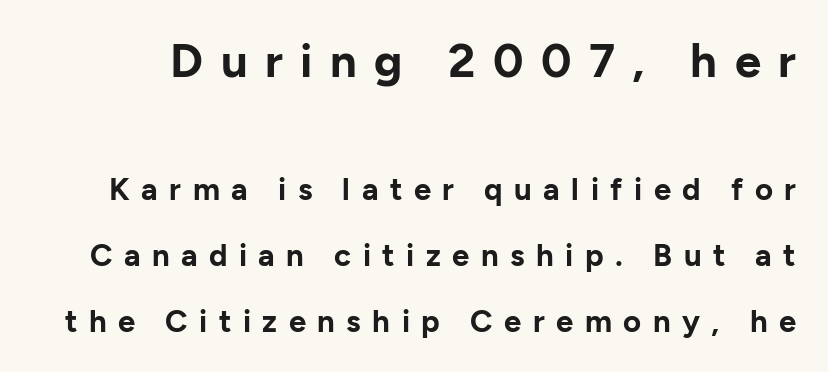
Q: Is the text bold? A: Yes.
Q: Is the text italic (slanted)? A: No, it is upright.
Q: Is the typeface a serif or a sans-serif typeface? A: Sans-serif.
Q: Is the text underlined? A: No.
Q: Is the spacing between letters normal or unusually wide? A: Unusually wide.
Q: Is the spacing between lines tight, normal or loose? A: Loose.
Q: Which block of text is set in a larger size, the first (top) or the second (bottom)? A: The first (top) one.
Q: Width (condensed, normal, or wide)? A: Normal.
Q: Stroke contrast? A: Low.
Q: x-height? A: Medium.
Q: Monospaced? A: No.
